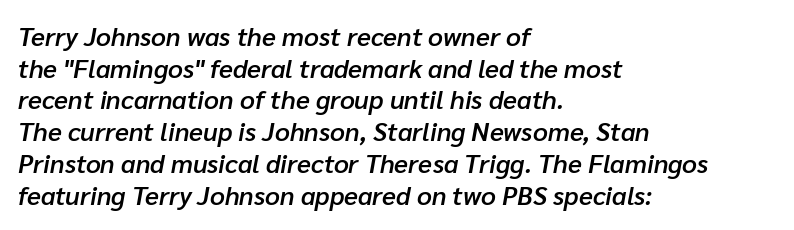
{"italic": "yes", "lean": "right", "slant_degrees": 10, "bold": "semi", "underline": "no", "align": "left", "line_spacing_ratio": 1.22, "letter_spacing": "normal", "letter_spacing_em": 0.0, "glyph_px": 26}
